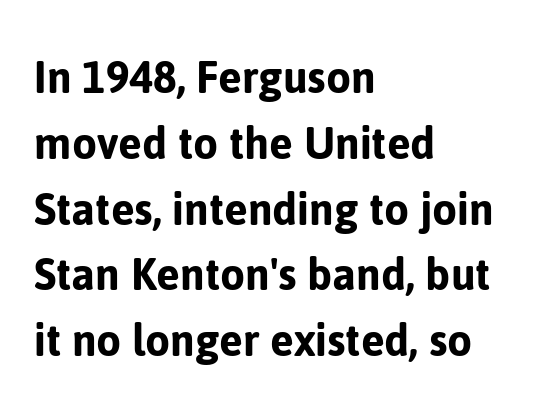
The image shows 51 px sans-serif type, upright; set left-aligned, normal line spacing (1.29x), normal letter spacing, not underlined; low stroke contrast and a medium x-height.
